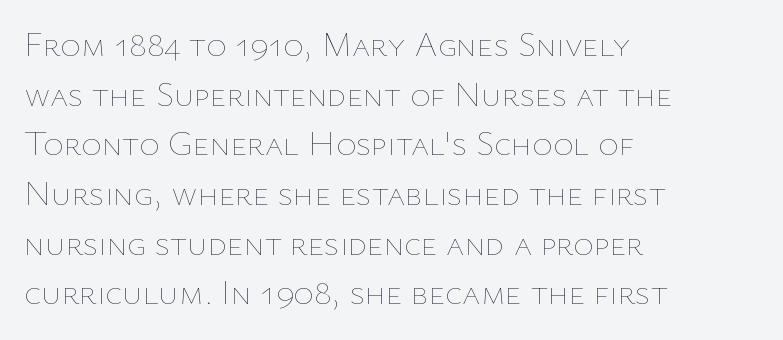
{"italic": "no", "bold": "no", "weight": "thin", "width": "normal", "stroke_contrast": "low", "x_height": "medium", "monospaced": "no", "underline": "no", "align": "left", "line_spacing": "normal", "line_spacing_ratio": 1.42, "letter_spacing": "normal", "letter_spacing_em": 0.0, "glyph_px": 35}
